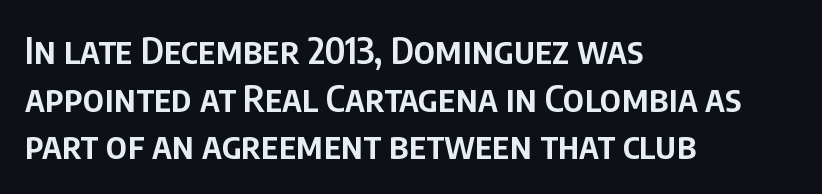
{"serif": "no", "italic": "no", "bold": "semi", "weight": "semibold", "width": "condensed", "stroke_contrast": "low", "x_height": "large", "monospaced": "no", "underline": "no", "align": "left", "line_spacing": "normal", "line_spacing_ratio": 1.29, "letter_spacing": "normal", "letter_spacing_em": 0.0, "glyph_px": 37}
